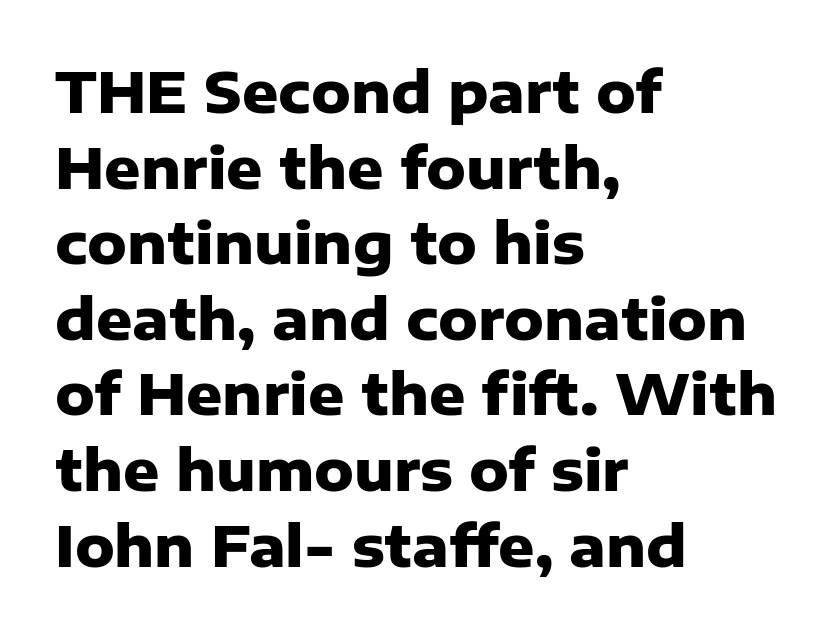
The image shows 56 px heavy sans-serif type, upright; set left-aligned, normal line spacing (1.35x), normal letter spacing, not underlined; low stroke contrast and a medium x-height.
